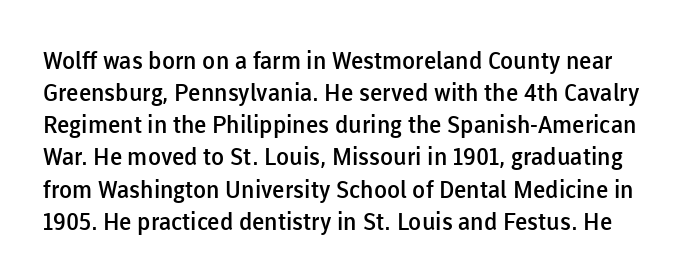
The image shows 24 px text type, upright; set normal line spacing (1.34x), normal letter spacing, not underlined.
